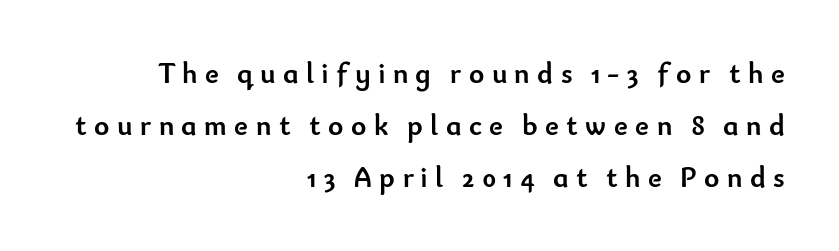
Here the glyphs are tracked loosely, breaking word shapes into spaced letters. Horizontal alignment here is rightward, an uncommon choice for prose. Stroke thickness is high; the sample reads as a true bold. Looks like regular typesetting: each glyph gets only the width it needs. The type family on display is of the sans-serif kind.
